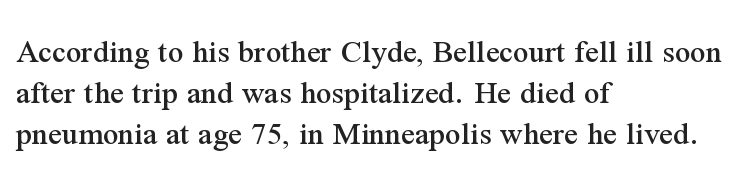
{"serif": "yes", "italic": "no", "width": "normal", "stroke_contrast": "medium", "x_height": "medium", "monospaced": "no", "underline": "no", "align": "left", "line_spacing_ratio": 1.21, "letter_spacing": "normal", "letter_spacing_em": 0.0, "glyph_px": 34}
